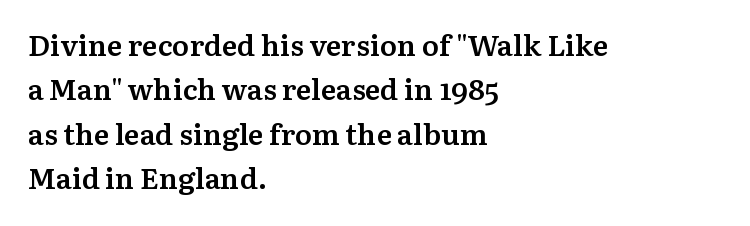
The image shows 29 px semibold serif type, upright; set left-aligned, normal line spacing (1.53x), normal letter spacing, not underlined; medium stroke contrast and a medium x-height.
